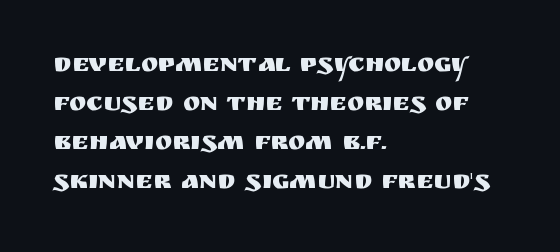
The image shows 26 px text type, upright; set left-aligned, normal line spacing (1.5x), normal letter spacing, not underlined.
